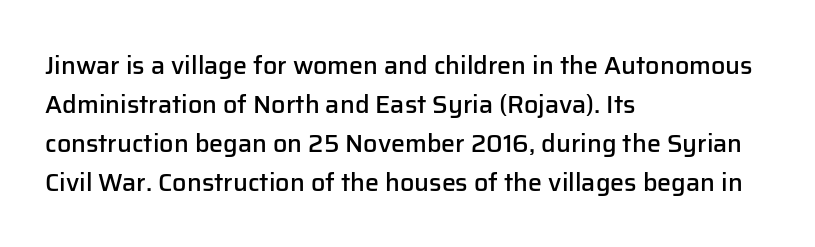
The image shows 25 px text type, upright; set left-aligned, normal line spacing (1.56x), normal letter spacing, not underlined.
